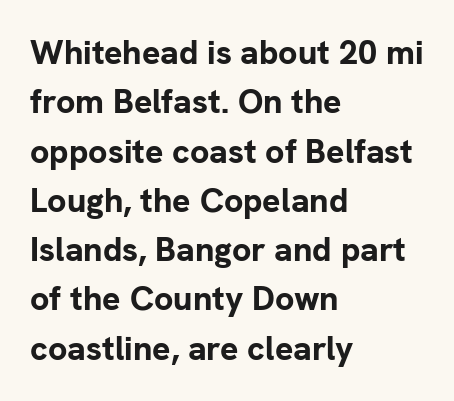
The image shows 34 px bold sans-serif type, upright; set left-aligned, normal line spacing (1.45x), normal letter spacing, not underlined; low stroke contrast and a medium x-height.
